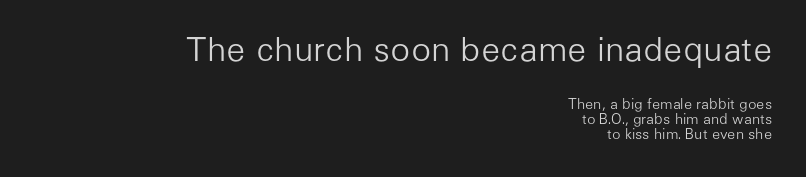
The image shows 33 px light sans-serif type, upright; set right-aligned, tight line spacing (1.1x), normal letter spacing, not underlined; the first (top) block is 2.36x larger; low stroke contrast and a medium x-height.
